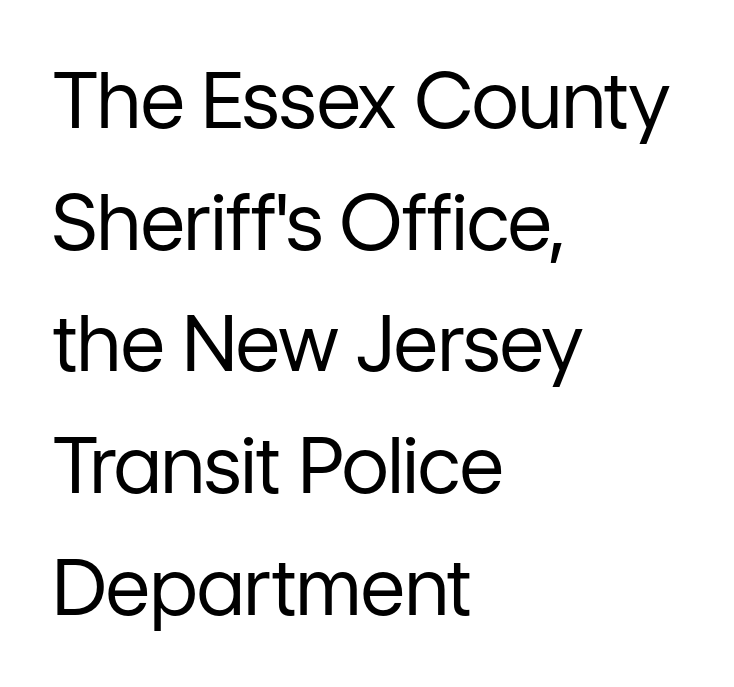
The image shows 77 px regular-weight sans-serif type, upright; set left-aligned, normal line spacing (1.58x), normal letter spacing, not underlined; low stroke contrast and a medium x-height.
